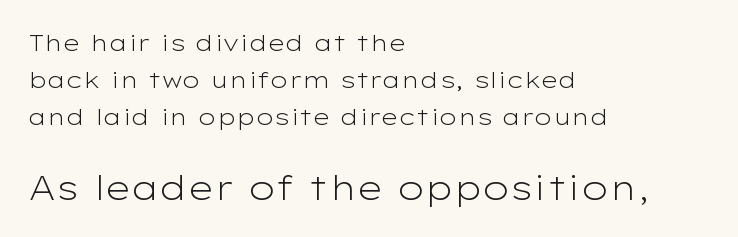
The image shows 34 px light, wide sans-serif type, upright; set left-aligned, normal line spacing (1.6x), normal letter spacing, not underlined; the second (bottom) block is 1.48x larger; low stroke contrast and a medium x-height.
